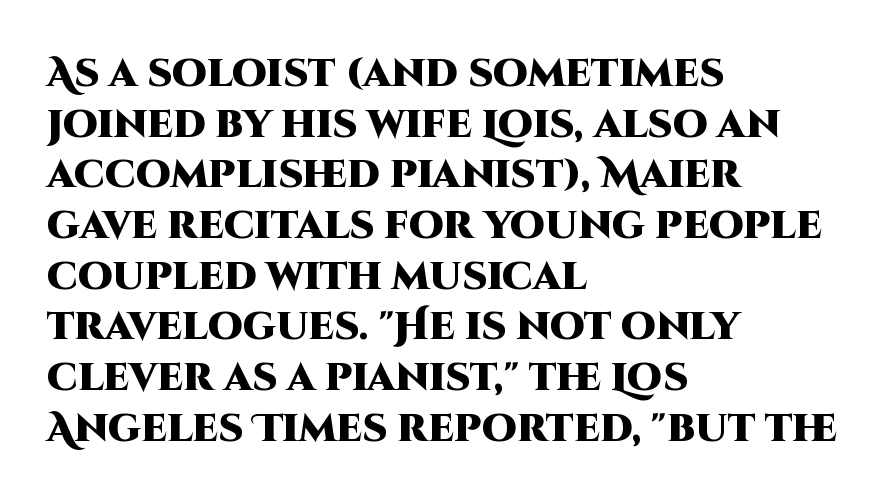
The image shows 39 px heavy sans-serif type, upright; set left-aligned, normal line spacing (1.3x), normal letter spacing, not underlined; high stroke contrast and a large x-height.
